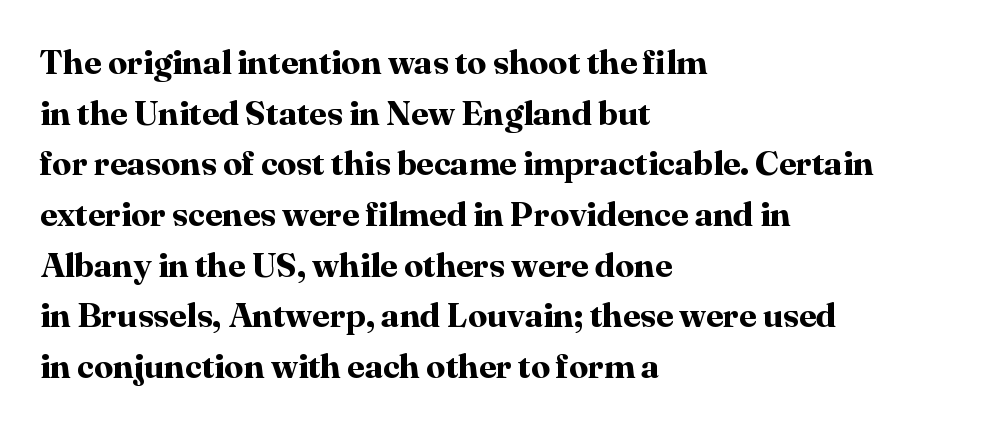
{"serif": "yes", "italic": "no", "bold": "yes", "weight": "bold", "width": "normal", "stroke_contrast": "high", "x_height": "medium", "monospaced": "no", "underline": "no", "align": "left", "line_spacing": "normal", "line_spacing_ratio": 1.49, "letter_spacing": "normal", "letter_spacing_em": 0.0, "glyph_px": 34}
